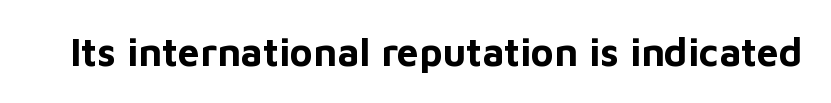
The image shows 39 px bold sans-serif type, upright; set normal letter spacing, not underlined; low stroke contrast and a medium x-height.
